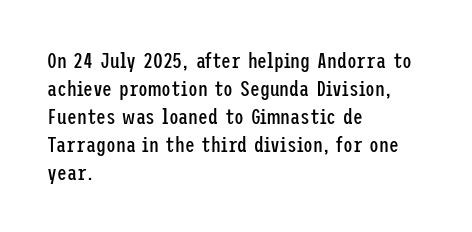
Q: Is the text bold? A: No.
Q: Is the text italic (slanted)? A: No, it is upright.
Q: Is the text underlined? A: No.
Q: How is the paragraph aligned? A: Left-aligned.
Q: Is the spacing between letters normal or unusually wide? A: Normal.
Q: Is the spacing between lines tight, normal or loose? A: Normal.
